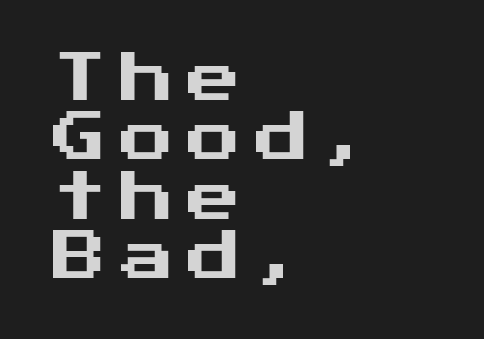
Every character sits straight up, as roman type does. Rule under the text: the space is simply empty. If you measured baseline to baseline, you'd find a short distance. Compared with typical body copy, the letter spacing here is much looser.
